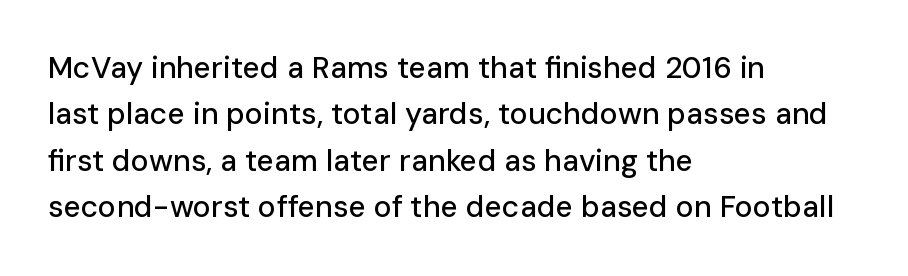
{"serif": "no", "italic": "no", "width": "normal", "stroke_contrast": "low", "x_height": "medium", "monospaced": "no", "underline": "no", "align": "left", "line_spacing": "normal", "line_spacing_ratio": 1.55, "letter_spacing": "normal", "letter_spacing_em": 0.0, "glyph_px": 30}
